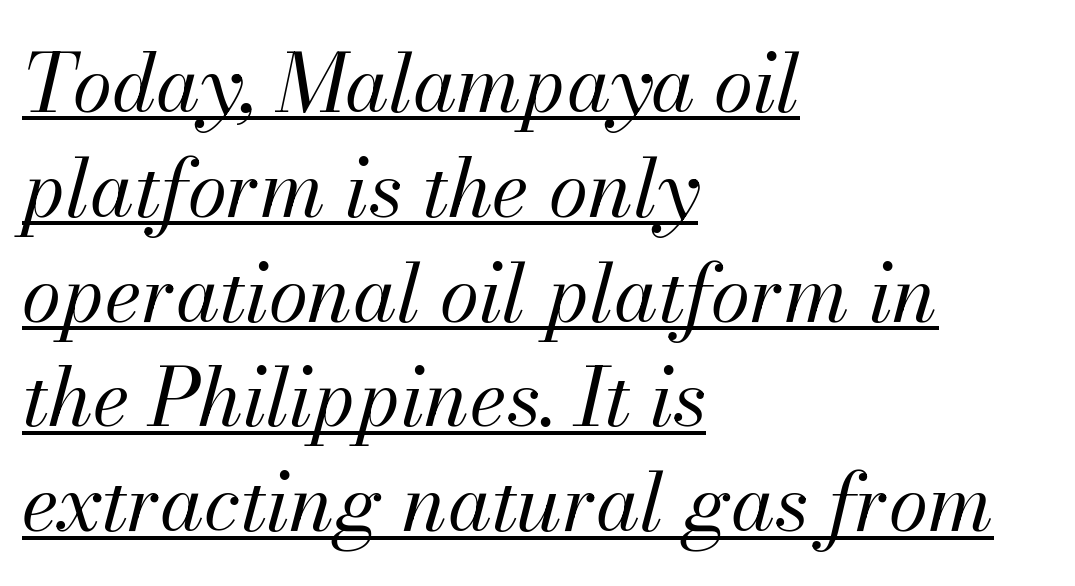
Q: Is the text bold? A: No.
Q: Is the text italic (slanted)? A: Yes, it leans right by about 13 degrees.
Q: Is the text underlined? A: Yes.
Q: How is the paragraph aligned? A: Left-aligned.
Q: Is the spacing between letters normal or unusually wide? A: Normal.
Q: Is the spacing between lines tight, normal or loose? A: Normal.
Q: Width (condensed, normal, or wide)? A: Normal.
Q: Stroke contrast? A: Medium.
Q: x-height? A: Small.
Q: Monospaced? A: No.
